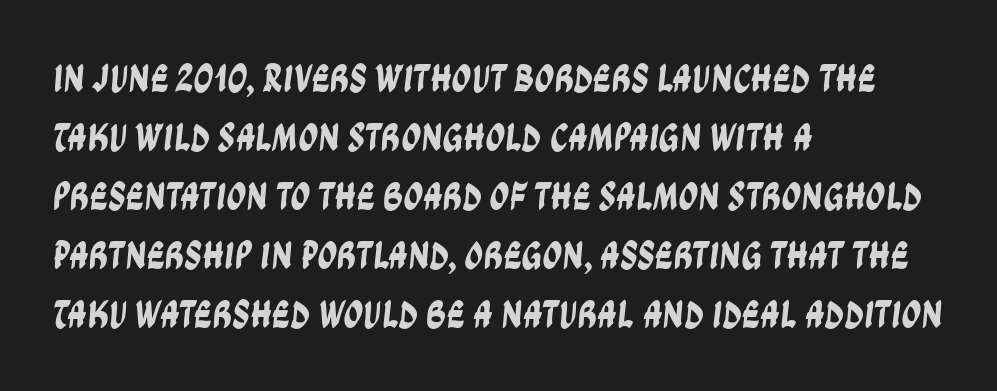
Q: Is the typeface a serif or a sans-serif typeface? A: Sans-serif.
Q: Is the text underlined? A: No.
Q: How is the paragraph aligned? A: Left-aligned.
Q: Is the spacing between letters normal or unusually wide? A: Normal.
Q: Is the spacing between lines tight, normal or loose? A: Normal.
Q: Width (condensed, normal, or wide)? A: Condensed.
Q: Stroke contrast? A: Low.
Q: x-height? A: Large.
Q: Monospaced? A: No.
